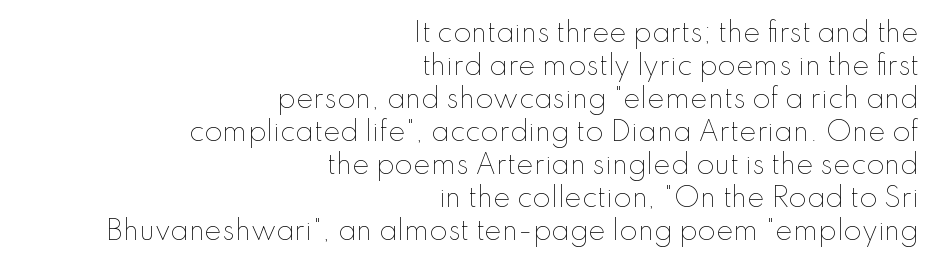
The image shows 26 px text type, upright; set right-aligned, normal line spacing (1.27x), normal letter spacing, not underlined.
